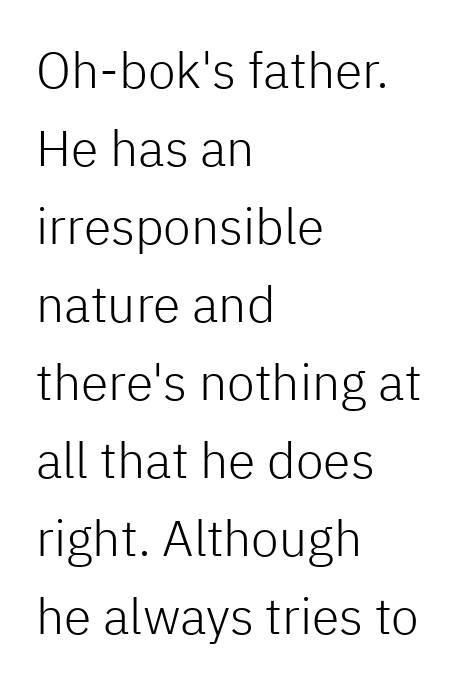
Typographically, this falls in the sans-serif category. Heft: none added — not bold. This rendering leaves character spacing at its baseline value. This sample has the flowing, uneven cadence of proportional lettering.
